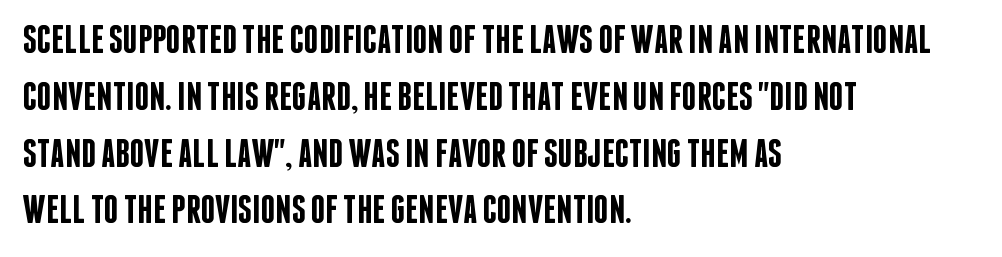
{"serif": "no", "italic": "no", "bold": "semi", "weight": "semibold", "width": "condensed", "stroke_contrast": "low", "x_height": "large", "monospaced": "no", "underline": "no", "align": "left", "line_spacing": "normal", "line_spacing_ratio": 1.42, "letter_spacing": "normal", "letter_spacing_em": 0.0, "glyph_px": 40}
